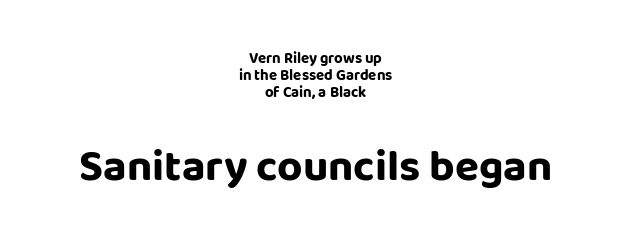
{"serif": "no", "italic": "no", "bold": "yes", "weight": "bold", "width": "normal", "stroke_contrast": "low", "x_height": "large", "monospaced": "no", "underline": "no", "align": "center", "line_spacing": "tight", "line_spacing_ratio": 1.14, "letter_spacing": "normal", "letter_spacing_em": 0.0, "larger_block": "second", "size_ratio": 2.93, "glyph_px": 44}
